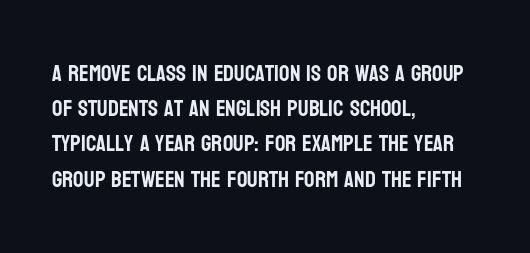
The designer left line spacing at the default. The face used here is rendered with its standard letterfit. The letters stand upright; this is a roman face. The rag falls on the right side of this text block. The words here are not underlined.
